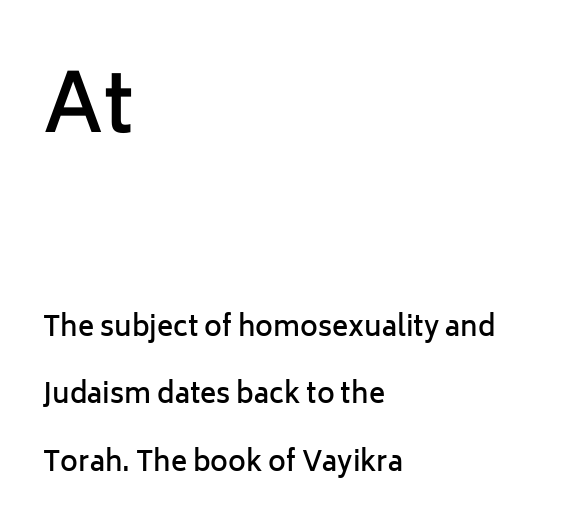
The passage shown is typeset with a sans-serif family. You get the large type first, then a drop to smaller type. Does extra space separate the letters? No, they use regular spacing. These lines carry some extra weight — a demibold, not a full bold. Does the copy run flush right? No — it runs flush left.
